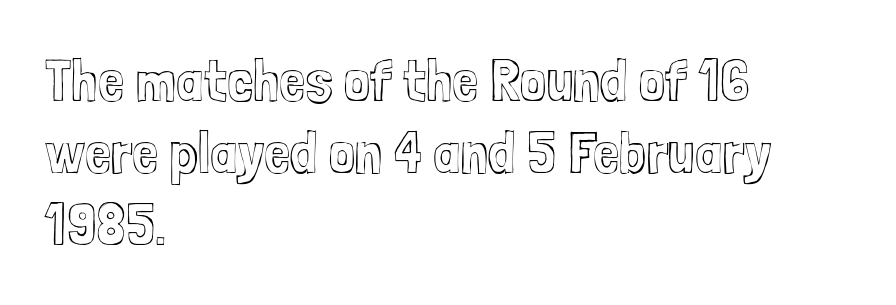
The image shows 59 px condensed type, upright; set left-aligned, line spacing 1.22x, normal letter spacing, not underlined; a medium x-height.
